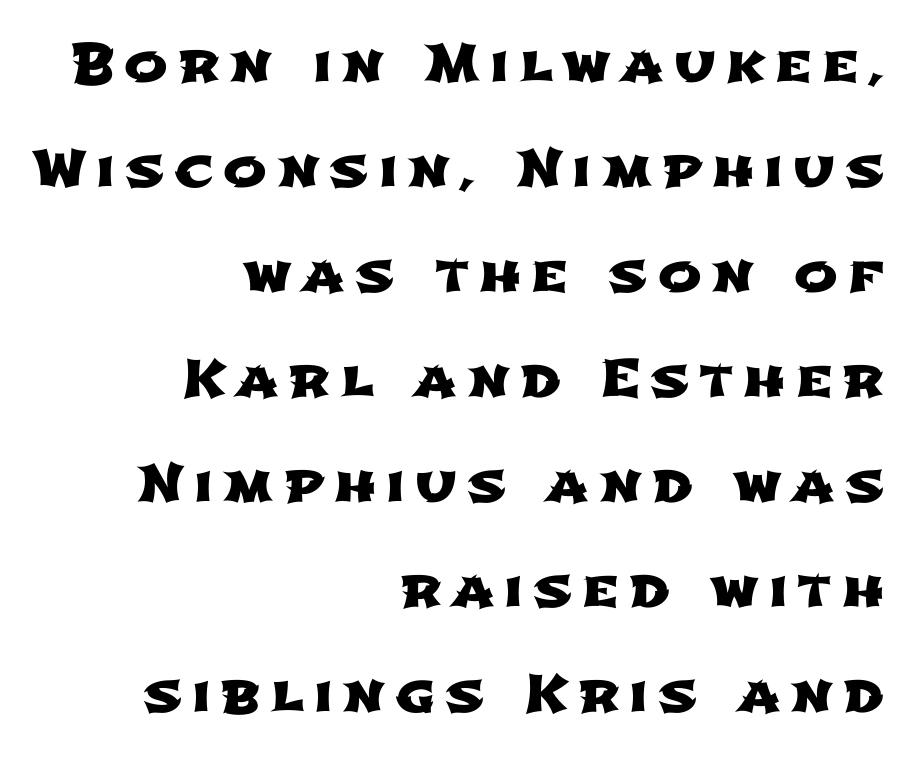
Notice the wide empty band between every row — that's loose leading. The area under the type is left untouched. The type family on display is of the sans-serif kind. The rag falls on the left side of this text block. A typesetter would call this proportional, since set widths differ per character.
